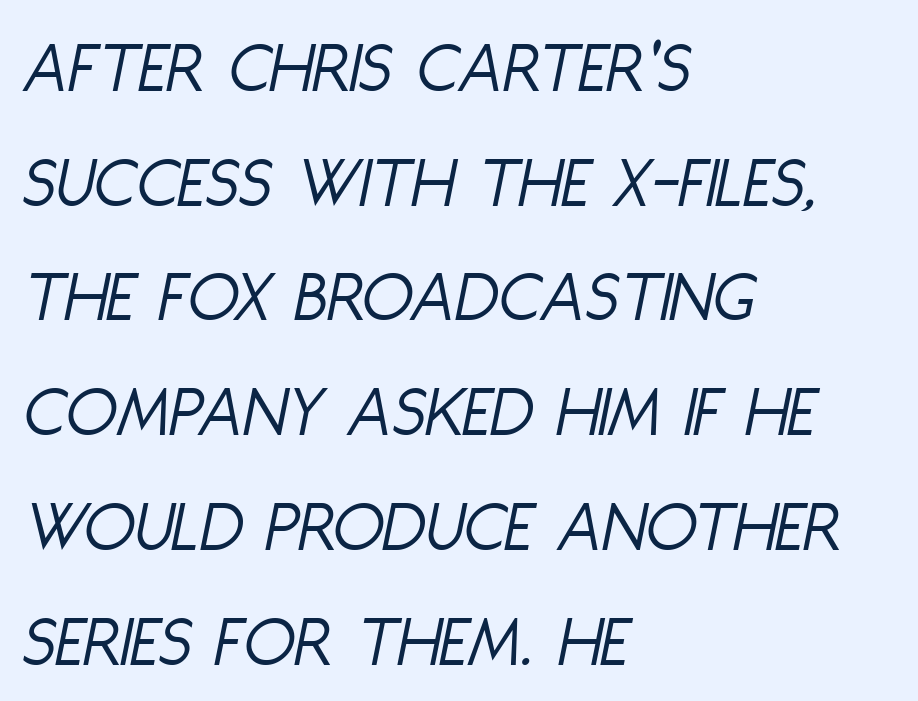
Q: Is the text bold? A: No.
Q: Is the text italic (slanted)? A: Yes, it leans right by about 11 degrees.
Q: Is the text underlined? A: No.
Q: How is the paragraph aligned? A: Left-aligned.
Q: Is the spacing between letters normal or unusually wide? A: Normal.
Q: Is the spacing between lines tight, normal or loose? A: Normal.
Q: Width (condensed, normal, or wide)? A: Condensed.
Q: Stroke contrast? A: Low.
Q: x-height? A: Large.
Q: Monospaced? A: No.
